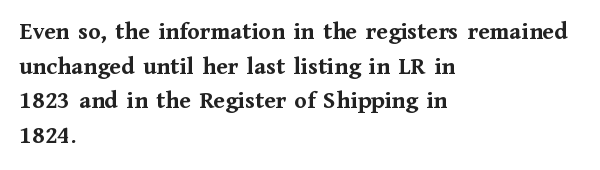
The type sits square on the baseline with zero lean. Summary of weight: heavy, a full bold. Rule under the text: the space is simply empty. Is the letter spacing exaggerated? No — it looks like the ordinary default.
